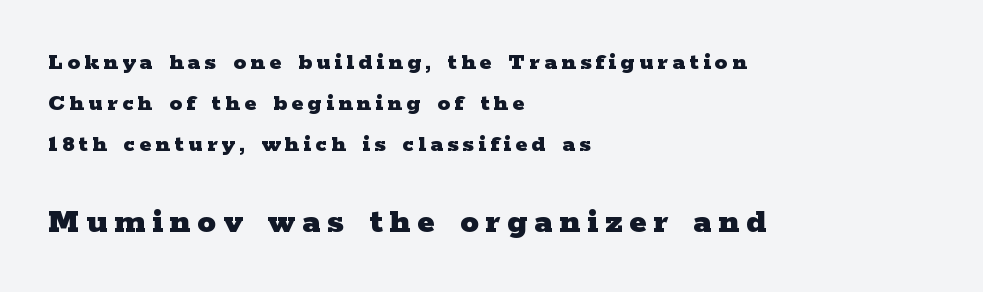
Plenty of ink on the page — the face is bold. The words here are not underlined. Horizontal bands of white between lines are of average thickness. The rendering uses natural spacing where letterforms have individual widths. Ordinary non-slanted type is in use. The text was rendered using a seriffed face with decorative stroke endings.
